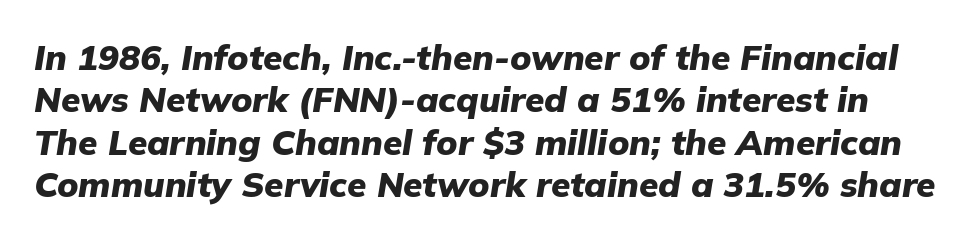
{"italic": "yes", "lean": "right", "slant_degrees": 9, "bold": "yes", "weight": "heavy", "width": "normal", "stroke_contrast": "low", "x_height": "medium", "monospaced": "no", "underline": "no", "line_spacing_ratio": 1.21, "letter_spacing": "normal", "letter_spacing_em": 0.0, "glyph_px": 35}
